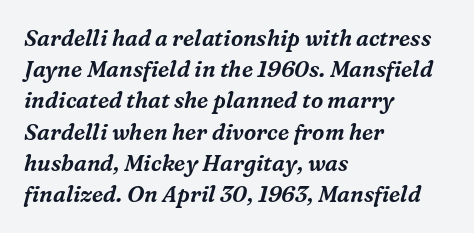
Is there much room between lines? A standard amount, neither cramped nor airy. The words here are not underlined. The axis of the letterforms is tilted away from vertical. No extra tracking has been applied to these lines. Horizontal alignment here is leftward, the default for most running prose.
